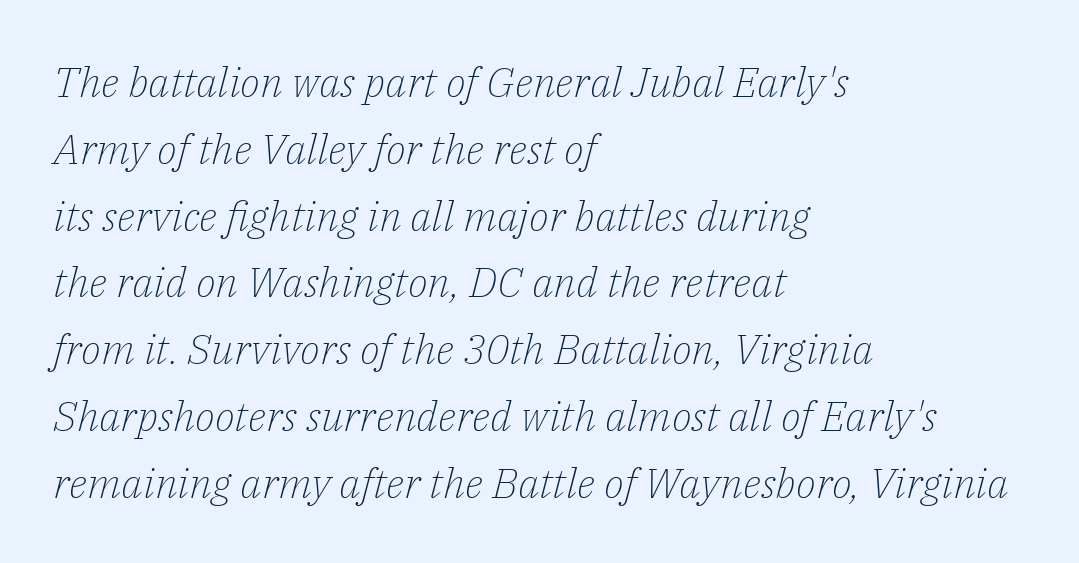
{"serif": "yes", "italic": "yes", "lean": "right", "slant_degrees": 14, "bold": "no", "weight": "light", "width": "normal", "stroke_contrast": "low", "x_height": "medium", "monospaced": "no", "underline": "no", "align": "left", "line_spacing": "normal", "line_spacing_ratio": 1.59, "letter_spacing": "normal", "letter_spacing_em": 0.0, "glyph_px": 42}
